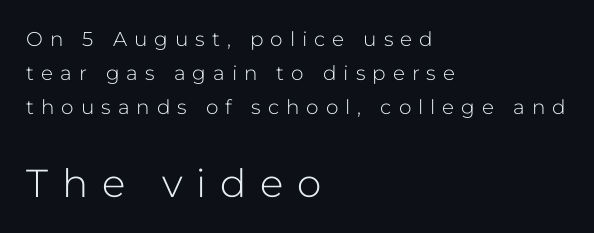
Q: Is the text bold? A: No.
Q: Is the text italic (slanted)? A: No, it is upright.
Q: Is the typeface a serif or a sans-serif typeface? A: Sans-serif.
Q: Is the text underlined? A: No.
Q: How is the paragraph aligned? A: Left-aligned.
Q: Is the spacing between letters normal or unusually wide? A: Unusually wide.
Q: Is the spacing between lines tight, normal or loose? A: Normal.
Q: Which block of text is set in a larger size, the first (top) or the second (bottom)? A: The second (bottom) one.
Q: Width (condensed, normal, or wide)? A: Normal.
Q: Stroke contrast? A: Low.
Q: x-height? A: Medium.
Q: Monospaced? A: No.
